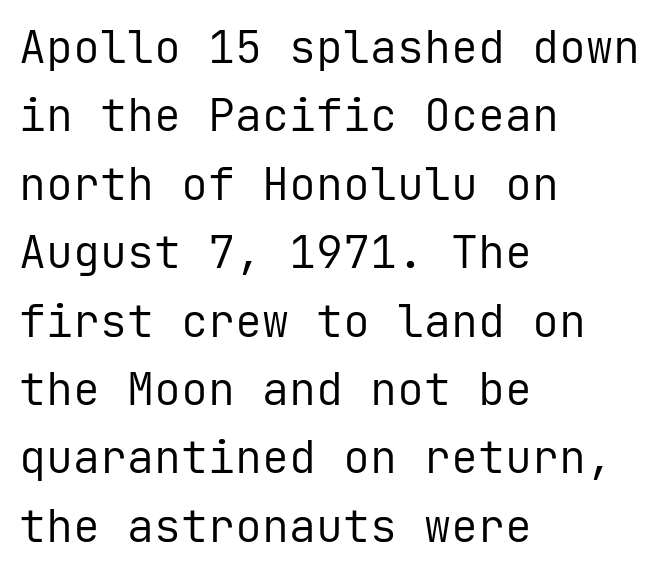
{"serif": "no", "italic": "no", "bold": "no", "weight": "regular", "width": "normal", "stroke_contrast": "low", "x_height": "medium", "monospaced": "yes", "underline": "no", "align": "left", "line_spacing": "normal", "line_spacing_ratio": 1.52, "letter_spacing": "normal", "letter_spacing_em": 0.0, "glyph_px": 45}
